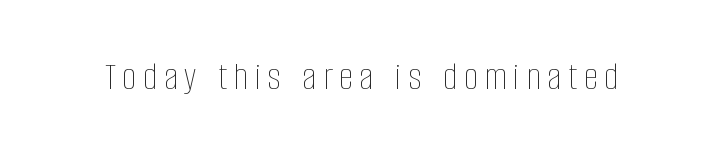
Q: Is the text bold? A: No.
Q: Is the text italic (slanted)? A: No, it is upright.
Q: Is the text underlined? A: No.
Q: Width (condensed, normal, or wide)? A: Condensed.
Q: Stroke contrast? A: Low.
Q: x-height? A: Large.
Q: Monospaced? A: No.
